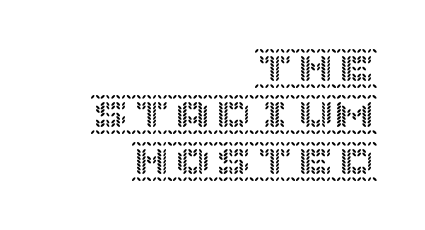
Q: Is the text italic (slanted)? A: No, it is upright.
Q: Is the text underlined? A: No.
Q: How is the paragraph aligned? A: Right-aligned.
Q: Is the spacing between letters normal or unusually wide? A: Normal.
Q: Is the spacing between lines tight, normal or loose? A: Tight.
Q: Width (condensed, normal, or wide)? A: Normal.
Q: x-height? A: Large.
